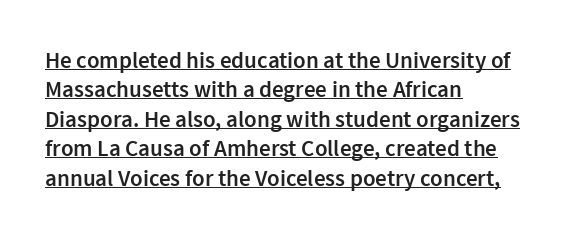
The image shows 23 px text type, upright; set left-aligned, normal line spacing (1.28x), normal letter spacing, underlined.
